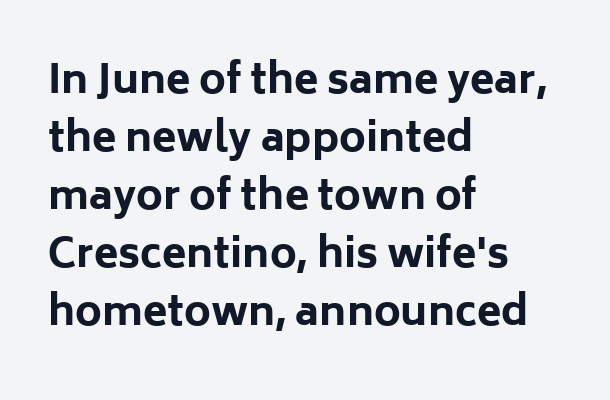
The image shows 40 px bold sans-serif type, upright; set left-aligned, normal line spacing (1.45x), normal letter spacing, not underlined; low stroke contrast and a medium x-height.
